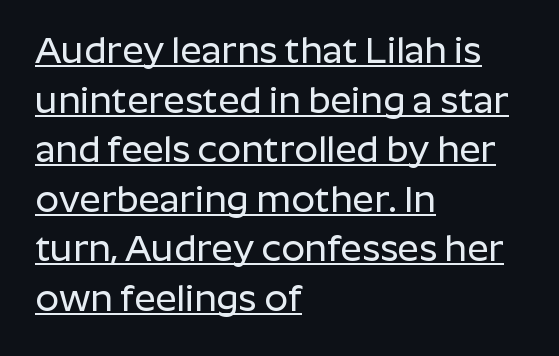
The leading is moderate, giving the passage an even texture. Does the type have serifs? No, each stem ends abruptly. Looks like someone drew a line under every word here. The rendering uses natural spacing where letterforms have individual widths. Posture: upright roman. The passage is arranged the way most books set body copy — flush left.
